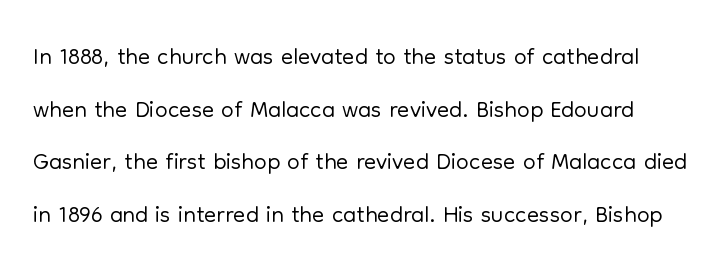
The image shows 36 px light sans-serif type, upright; set normal line spacing (1.46x), normal letter spacing, not underlined; low stroke contrast and a medium x-height.
